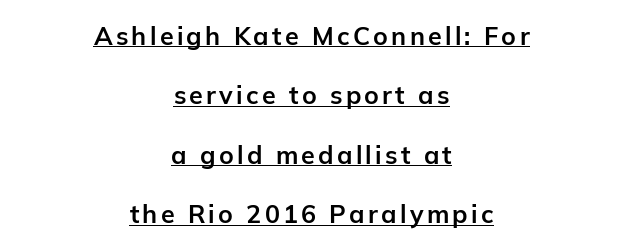
On the weight axis this lands at bold, roughly 700. Tall strokes in this sample are plumb rather than angled. Which margin do the lines hug? Neither — every line sits in the middle. Line spacing here is loose. A continuous stroke trails under the words, as in a hyperlink.
